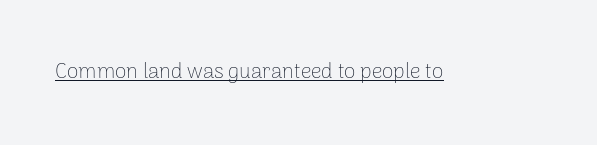
{"italic": "no", "bold": "no", "underline": "yes", "letter_spacing": "normal", "letter_spacing_em": 0.0, "glyph_px": 21}
